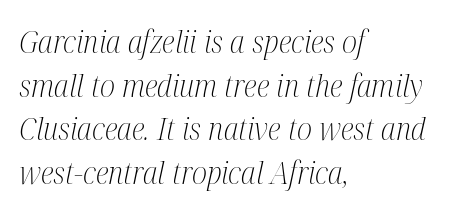
Q: Is the text bold? A: No.
Q: Is the text italic (slanted)? A: Yes, it leans right by about 12 degrees.
Q: Is the typeface a serif or a sans-serif typeface? A: Serif.
Q: Is the text underlined? A: No.
Q: How is the paragraph aligned? A: Left-aligned.
Q: Is the spacing between letters normal or unusually wide? A: Normal.
Q: Is the spacing between lines tight, normal or loose? A: Normal.
Q: Width (condensed, normal, or wide)? A: Condensed.
Q: Stroke contrast? A: Medium.
Q: x-height? A: Medium.
Q: Monospaced? A: No.
